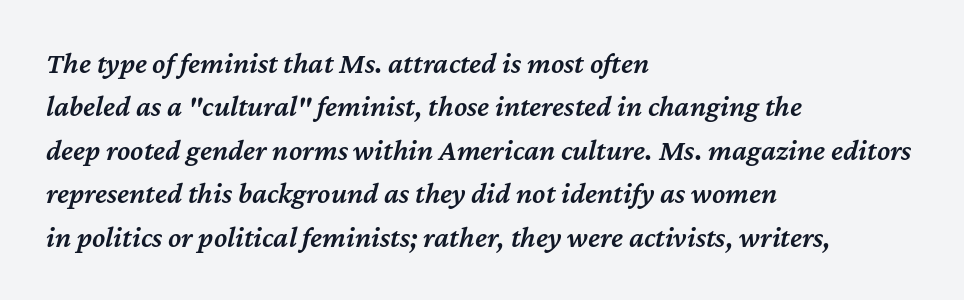
{"italic": "yes", "lean": "right", "slant_degrees": 12, "bold": "semi", "weight": "semibold", "width": "normal", "stroke_contrast": "medium", "x_height": "medium", "monospaced": "no", "underline": "no", "align": "left", "line_spacing": "normal", "line_spacing_ratio": 1.45, "letter_spacing": "normal", "letter_spacing_em": 0.0, "glyph_px": 30}
